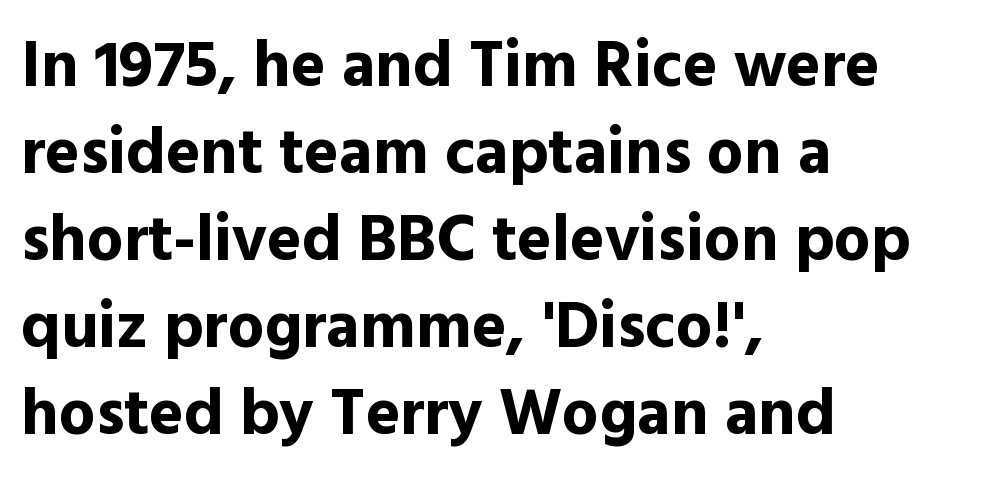
The image shows 65 px bold sans-serif type, upright; set left-aligned, normal line spacing (1.34x), normal letter spacing, not underlined; a medium x-height.
